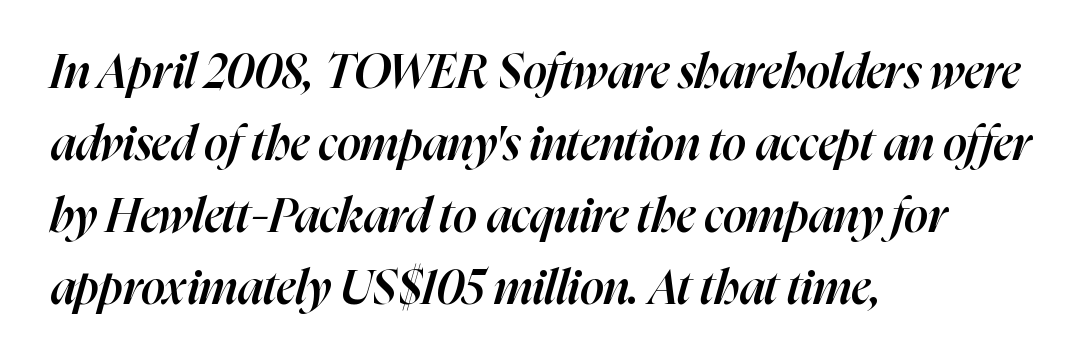
The image shows 47 px semibold type, italic (leaning right); set left-aligned, normal line spacing (1.53x), normal letter spacing, not underlined; high stroke contrast and a medium x-height.
